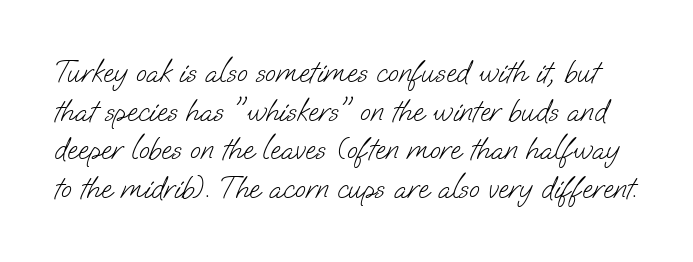
{"serif": "no", "bold": "no", "weight": "light", "width": "normal", "stroke_contrast": "low", "x_height": "small", "monospaced": "no", "underline": "no", "line_spacing": "normal", "line_spacing_ratio": 1.25, "letter_spacing": "normal", "letter_spacing_em": 0.0, "glyph_px": 31}
